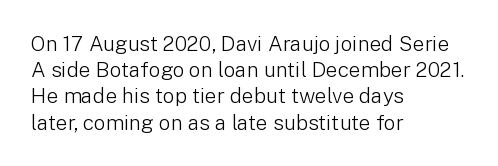
Q: Is the text bold? A: No.
Q: Is the text italic (slanted)? A: No, it is upright.
Q: Is the text underlined? A: No.
Q: How is the paragraph aligned? A: Left-aligned.
Q: Is the spacing between letters normal or unusually wide? A: Normal.
Q: Is the spacing between lines tight, normal or loose? A: Normal.
